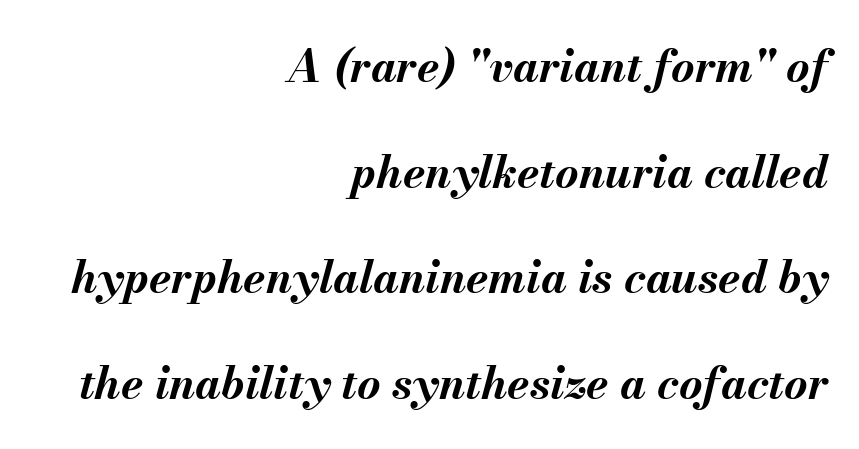
Q: Is the text bold? A: Yes.
Q: Is the text italic (slanted)? A: Yes, it leans right by about 13 degrees.
Q: Is the text underlined? A: No.
Q: How is the paragraph aligned? A: Right-aligned.
Q: Is the spacing between letters normal or unusually wide? A: Normal.
Q: Is the spacing between lines tight, normal or loose? A: Loose.
Q: Width (condensed, normal, or wide)? A: Normal.
Q: Stroke contrast? A: Medium.
Q: x-height? A: Small.
Q: Monospaced? A: No.
